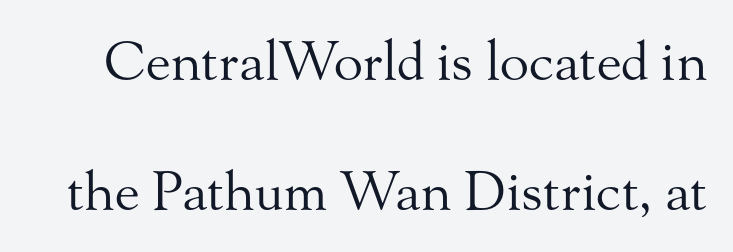
The image shows 54 px regular-weight serif type, upright; set loose line spacing (2.4x), normal letter spacing, not underlined; medium stroke contrast and a small x-height.
